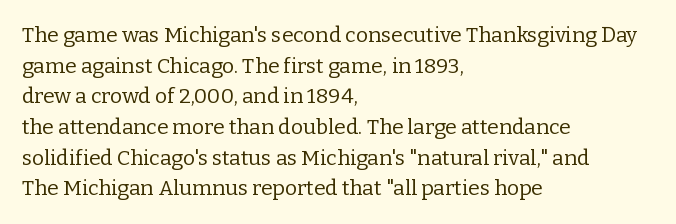
The image shows 21 px text type, upright; set left-aligned, normal line spacing (1.46x), normal letter spacing, not underlined.
